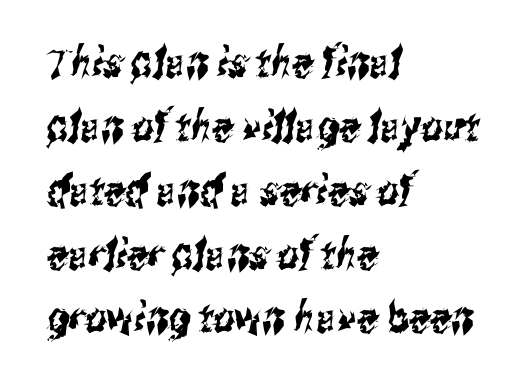
The image shows 42 px condensed sans-serif type; set left-aligned, normal line spacing (1.52x), normal letter spacing, not underlined; medium stroke contrast and a medium x-height.
